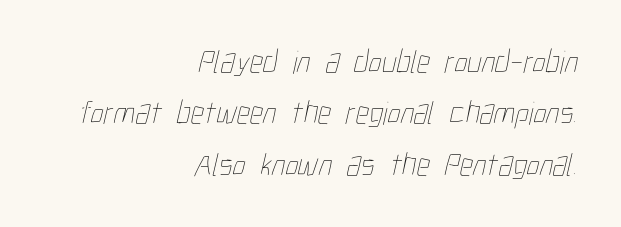
{"bold": "no", "weight": "thin", "width": "condensed", "stroke_contrast": "low", "x_height": "medium", "monospaced": "no", "underline": "no", "align": "right", "line_spacing": "normal", "line_spacing_ratio": 1.56, "letter_spacing": "normal", "letter_spacing_em": 0.0, "glyph_px": 33}
